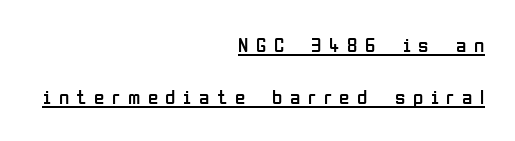
Q: Is the text bold? A: No.
Q: Is the text italic (slanted)? A: No, it is upright.
Q: Is the text underlined? A: Yes.
Q: How is the paragraph aligned? A: Right-aligned.
Q: Is the spacing between letters normal or unusually wide? A: Unusually wide.
Q: Is the spacing between lines tight, normal or loose? A: Loose.
